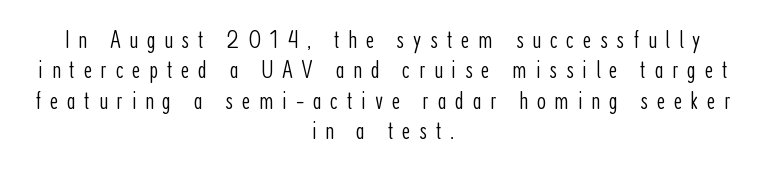
Designer's note — italics off, roman on. Rule under the text: the space is simply empty. Substantial extra tracking has been applied to these lines. The rag falls on both sides of this text block equally.
